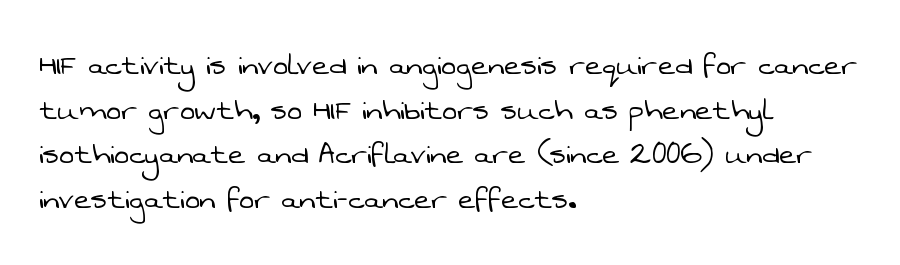
The text block is weighted toward the left margin, trailing off unevenly rightward. The designer went with a sans here, leaving each stem footless. Looks like regular typesetting: each glyph gets only the width it needs. Stems and bowls with no extra thickness — not bold. The horizontal fit of the characters is conventional and even. The words here are not underlined.
